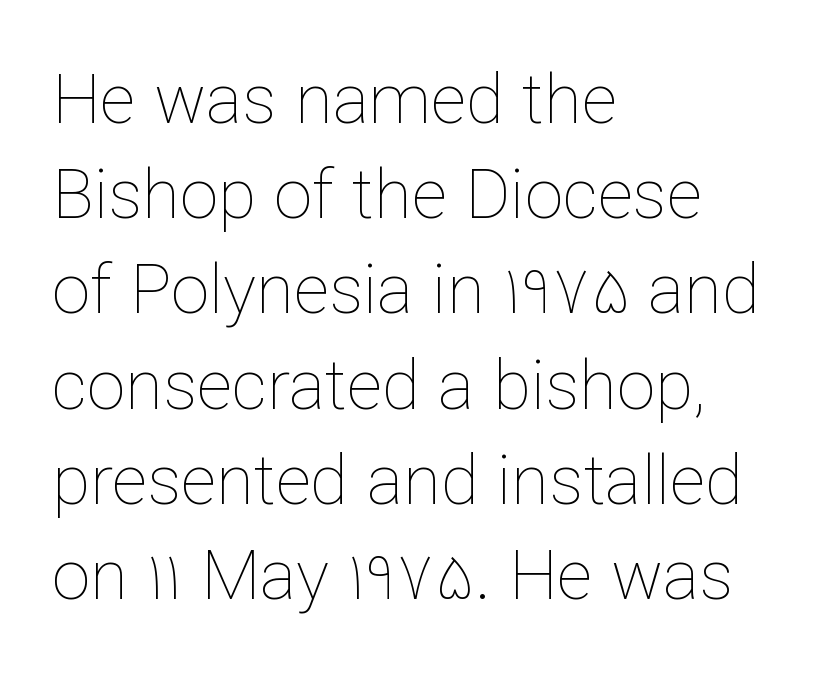
Q: Is the text bold? A: No.
Q: Is the text italic (slanted)? A: No, it is upright.
Q: Is the text underlined? A: No.
Q: How is the paragraph aligned? A: Left-aligned.
Q: Is the spacing between letters normal or unusually wide? A: Normal.
Q: Is the spacing between lines tight, normal or loose? A: Normal.
Q: Width (condensed, normal, or wide)? A: Normal.
Q: Stroke contrast? A: Low.
Q: x-height? A: Medium.
Q: Monospaced? A: No.
